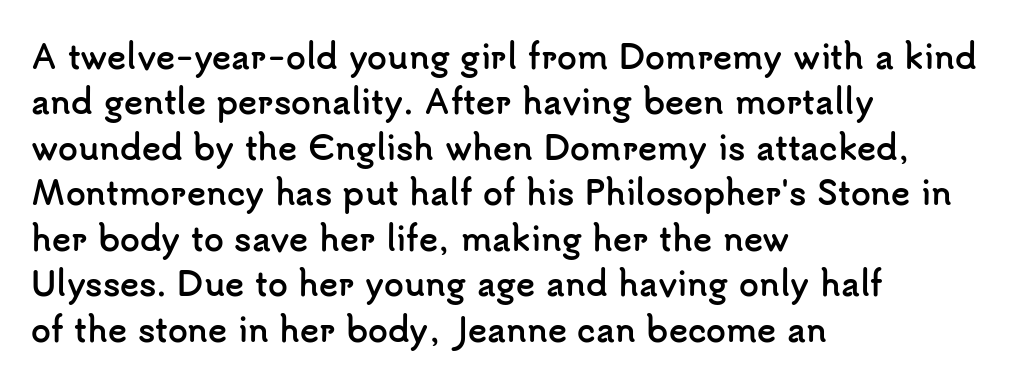
Underline: absent. Style check: upright. Spacing verdict: proportional, widths tailored to each character. The letters carry no serifs — their stems end cleanly without finishing strokes.
